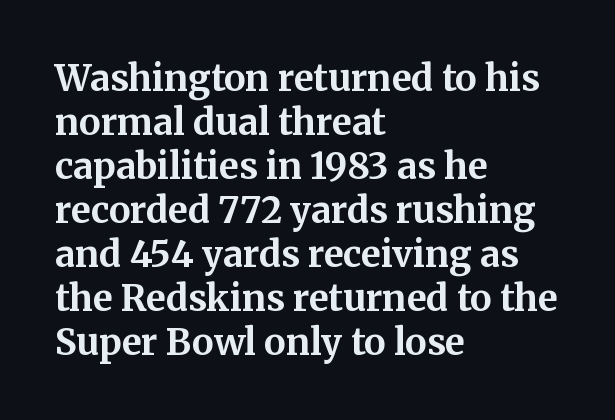
Strong, thick strokes mark this as bold type. These lines keep a tight, regular rhythm from letter to letter. Note: serifs present on the glyphs. Any mark beneath the type? The region is blank. Is this a fixed-width face? No — the glyphs have proportional, varying widths. Every stem runs plumb, perpendicular to the baseline.
